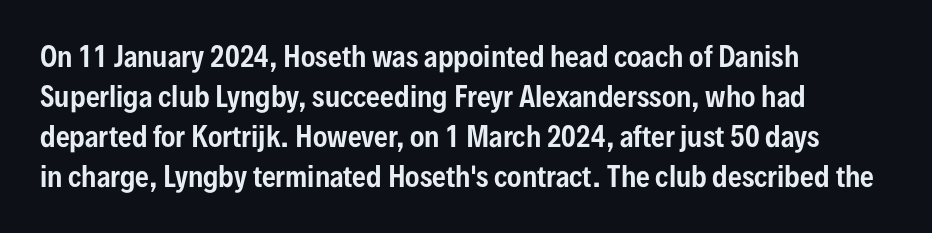
Regular leading. The zone under the glyphs is completely vacant. Italic? Not at all — the glyphs are vertical. A typesetter would call this zero additional tracking. Leftover space on each line is placed entirely after the last word.
